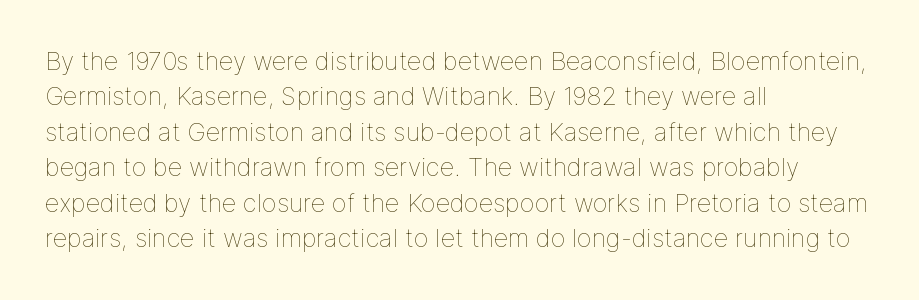
Q: Is the text bold? A: No.
Q: Is the text italic (slanted)? A: No, it is upright.
Q: Is the text underlined? A: No.
Q: How is the paragraph aligned? A: Left-aligned.
Q: Is the spacing between letters normal or unusually wide? A: Normal.
Q: Is the spacing between lines tight, normal or loose? A: Normal.
